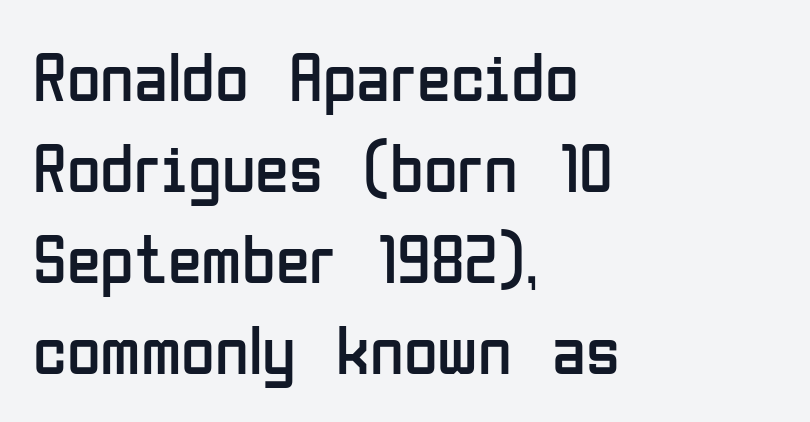
The image shows 69 px regular-weight, condensed sans-serif type, upright; set left-aligned, normal line spacing (1.32x), normal letter spacing, not underlined; low stroke contrast and a medium x-height.
